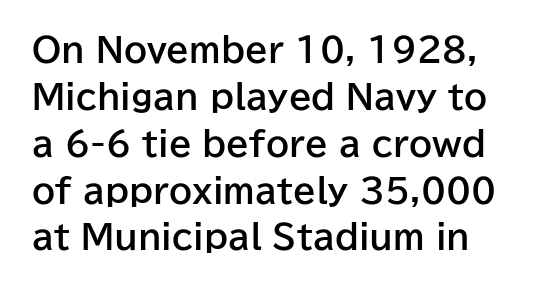
{"serif": "no", "italic": "no", "bold": "yes", "weight": "bold", "width": "normal", "stroke_contrast": "low", "x_height": "medium", "monospaced": "no", "underline": "no", "line_spacing": "normal", "line_spacing_ratio": 1.42, "letter_spacing": "normal", "letter_spacing_em": 0.0, "glyph_px": 33}
